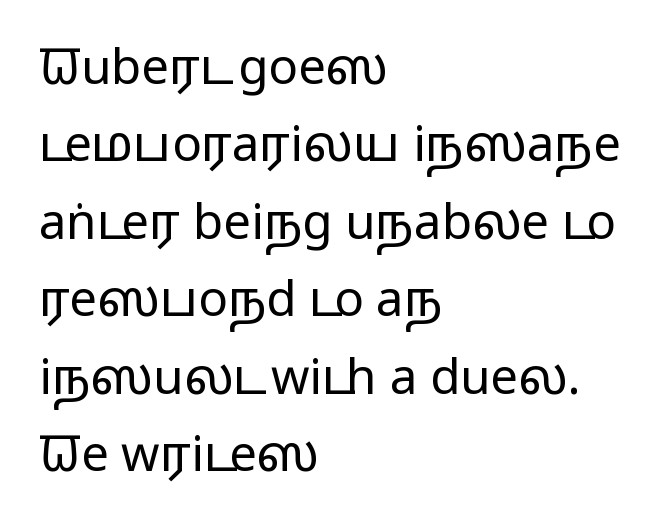
Nothing sits at the stroke ends, so this counts as sans-serif. Notice how the passage keeps a crisp vertical edge on the left only. Horizontal bands of white between lines are of average thickness. The passage shown is typed in a proportional face where columns would drift. When letters stand straight like this, we call the style roman or upright. Stroke mass is kept to a normal reading level or below.
